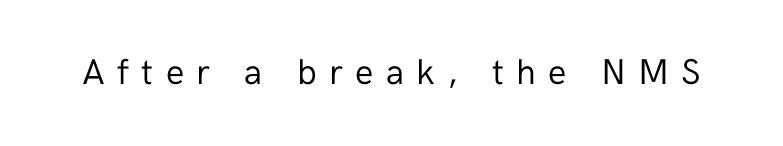
Letterform terminals end flat and unadorned throughout the passage. Heft: none added — not bold. A typesetter would call this proportional, since set widths differ per character. Descenders hang freely into open space. There is plenty of visible air inserted between adjacent glyphs. Italic: no, the glyphs are upright roman.
